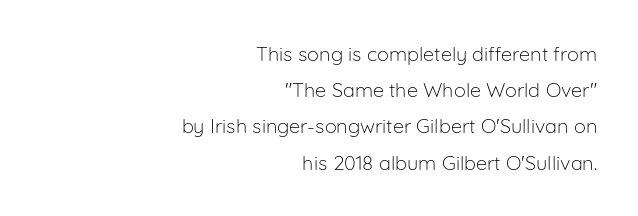
Q: Is the text bold? A: No.
Q: Is the text italic (slanted)? A: No, it is upright.
Q: Is the text underlined? A: No.
Q: How is the paragraph aligned? A: Right-aligned.
Q: Is the spacing between letters normal or unusually wide? A: Normal.
